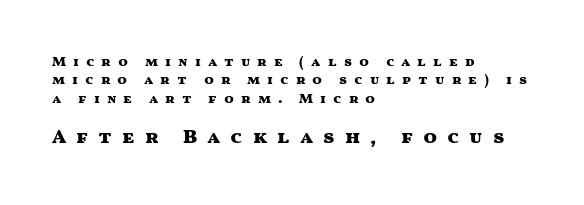
The image shows 20 px bold type, upright; set left-aligned, normal line spacing (1.31x), unusually wide letter spacing (+0.5 em), not underlined; the second (bottom) block is 1.43x larger.
